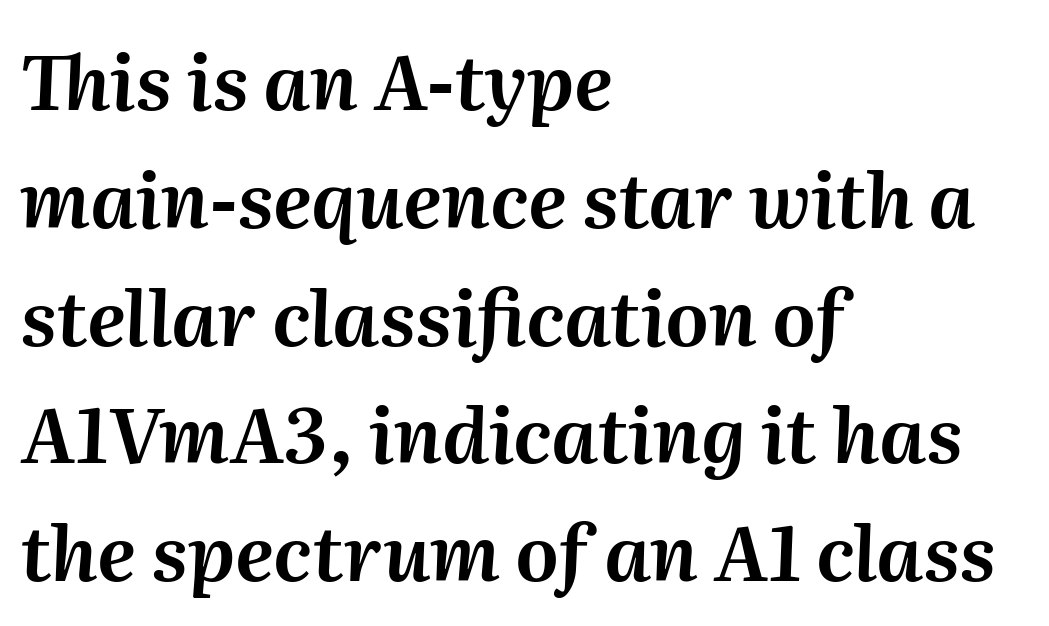
Varying glyph widths throughout — classic text-font behaviour. Yep, that's italic — everything's leaning. Bare-footed words on every line. All the whitespace from short lines collects on the right. Students, note that the glyphs here touch the page at normal intervals. This sample keeps an unexceptional amount of space between lines.
